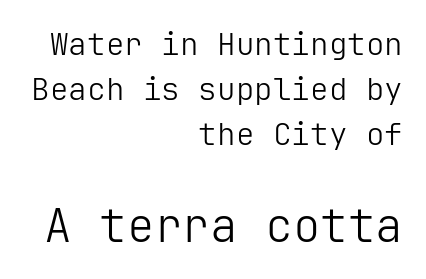
Q: Is the text bold? A: No.
Q: Is the text italic (slanted)? A: No, it is upright.
Q: Is the typeface a serif or a sans-serif typeface? A: Sans-serif.
Q: Is the text underlined? A: No.
Q: How is the paragraph aligned? A: Right-aligned.
Q: Is the spacing between letters normal or unusually wide? A: Normal.
Q: Is the spacing between lines tight, normal or loose? A: Normal.
Q: Which block of text is set in a larger size, the first (top) or the second (bottom)? A: The second (bottom) one.
Q: Width (condensed, normal, or wide)? A: Normal.
Q: Stroke contrast? A: Low.
Q: x-height? A: Medium.
